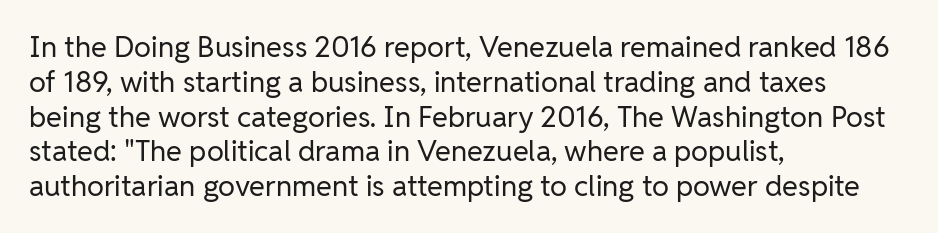
The image shows 29 px regular-weight sans-serif type, upright; set left-aligned, line spacing 1.2x, normal letter spacing, not underlined; low stroke contrast and a medium x-height.
